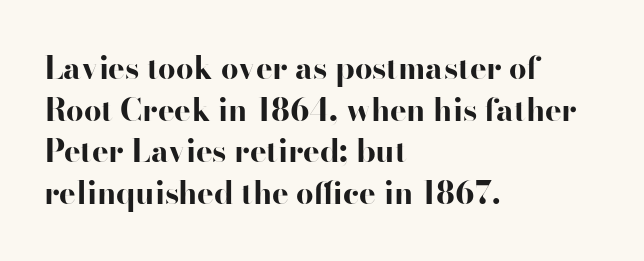
Heft: maximum for text — a bold. Tall strokes in this sample are plumb rather than angled. Typographically, this falls in the sans-serif category. Note the varied advance widths — an 'i' is clearly narrower than an 'm'.
